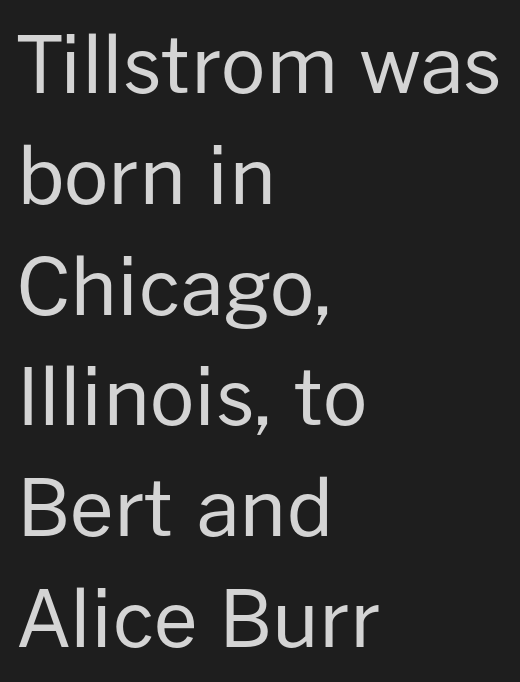
Q: Is the text bold? A: No.
Q: Is the text italic (slanted)? A: No, it is upright.
Q: Is the typeface a serif or a sans-serif typeface? A: Sans-serif.
Q: Is the text underlined? A: No.
Q: How is the paragraph aligned? A: Left-aligned.
Q: Is the spacing between letters normal or unusually wide? A: Normal.
Q: Is the spacing between lines tight, normal or loose? A: Normal.
Q: Width (condensed, normal, or wide)? A: Normal.
Q: Stroke contrast? A: Low.
Q: x-height? A: Medium.
Q: Monospaced? A: No.
